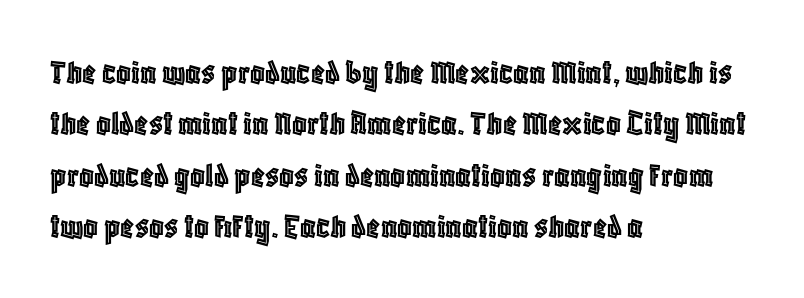
The image shows 36 px condensed type, upright; set left-aligned, normal line spacing (1.43x), normal letter spacing, not underlined; a large x-height.
